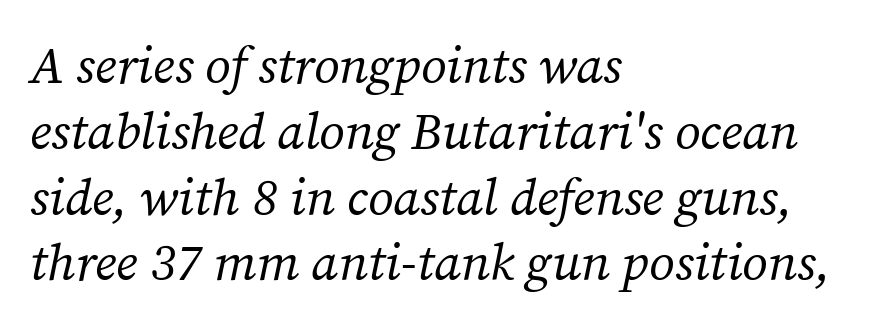
{"serif": "yes", "italic": "yes", "lean": "right", "slant_degrees": 12, "bold": "no", "weight": "regular", "width": "normal", "stroke_contrast": "medium", "x_height": "medium", "monospaced": "no", "underline": "no", "align": "left", "line_spacing": "normal", "line_spacing_ratio": 1.29, "letter_spacing": "normal", "letter_spacing_em": 0.0, "glyph_px": 51}
